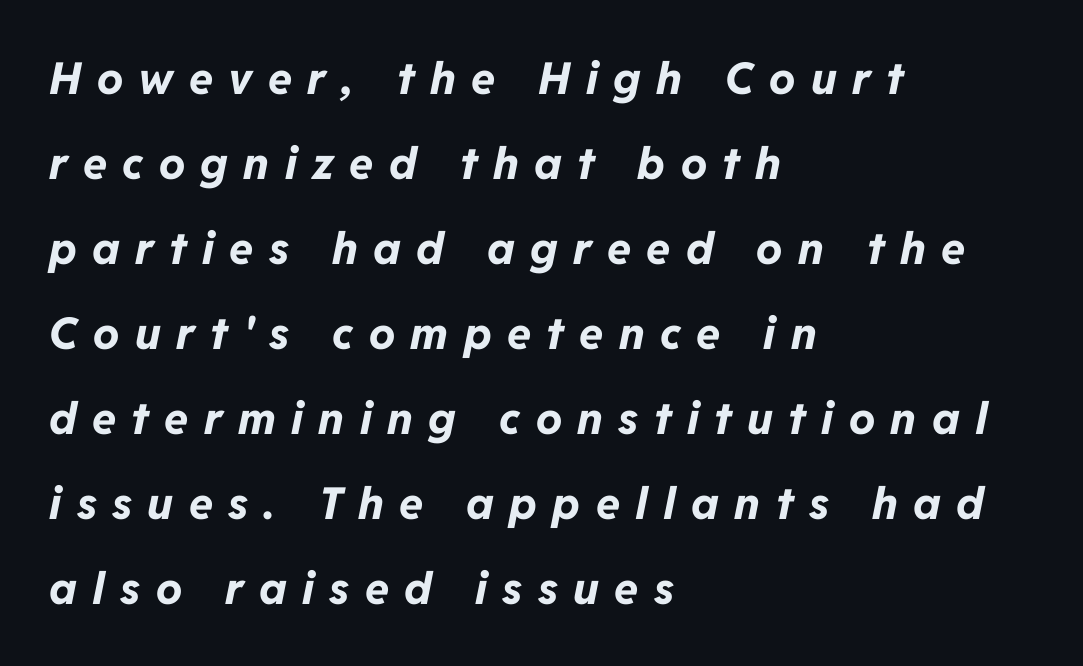
Q: Is the text bold? A: Yes.
Q: Is the text italic (slanted)? A: Yes, it leans right by about 11 degrees.
Q: Is the text underlined? A: No.
Q: How is the paragraph aligned? A: Left-aligned.
Q: Is the spacing between letters normal or unusually wide? A: Unusually wide.
Q: Is the spacing between lines tight, normal or loose? A: Loose.
Q: Width (condensed, normal, or wide)? A: Normal.
Q: Stroke contrast? A: Low.
Q: x-height? A: Medium.
Q: Monospaced? A: No.
